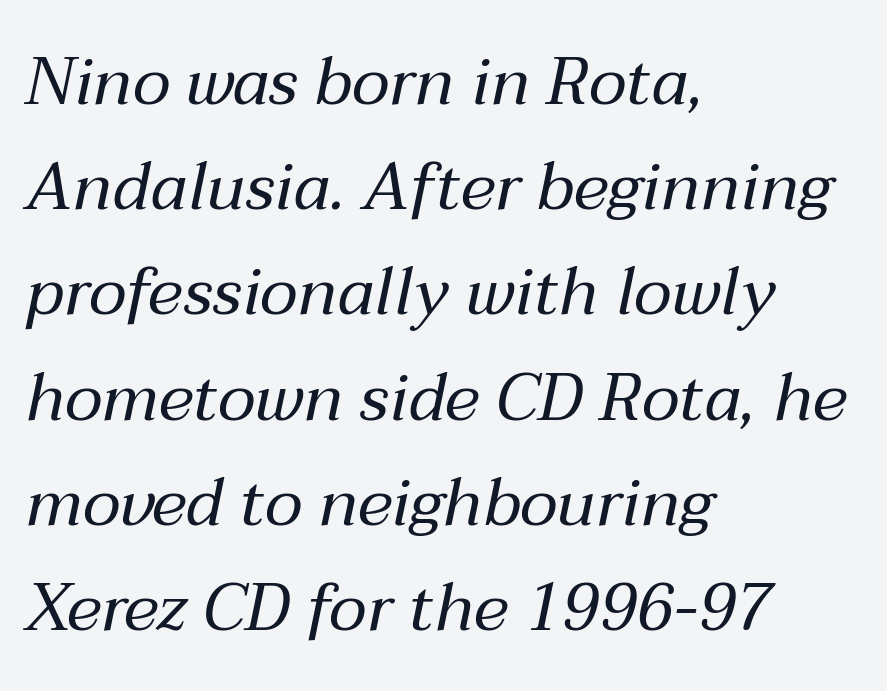
{"italic": "yes", "lean": "right", "slant_degrees": 12, "bold": "no", "weight": "regular", "width": "normal", "stroke_contrast": "medium", "x_height": "medium", "monospaced": "no", "underline": "no", "align": "left", "line_spacing": "normal", "line_spacing_ratio": 1.57, "letter_spacing": "normal", "letter_spacing_em": 0.0, "glyph_px": 67}
